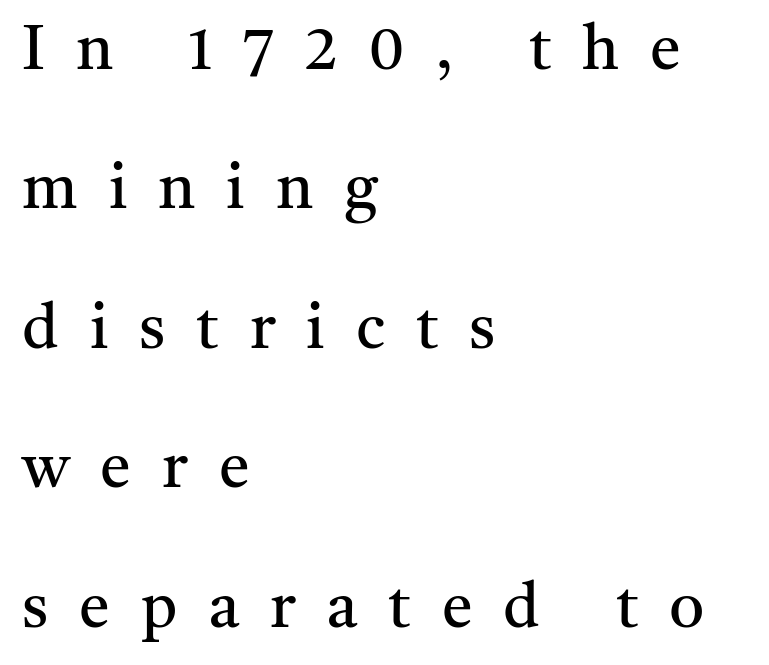
Each stroke keeps to a modest, everyday thickness or less. The letters carry serifs — small finishing strokes at the ends of their stems. Loose tracking; the words dissolve into strings of separated letters. Glance below the letters and you will spot only blank space. Each line starts at the same left margin while the right side varies. Reading down the column, the eye jumps a long way to each next line.
